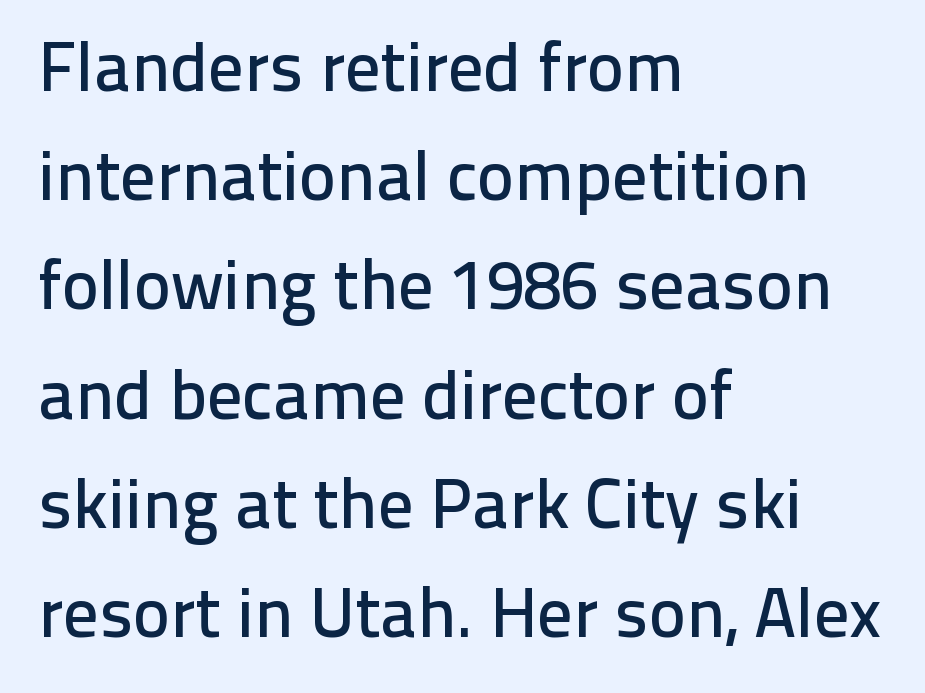
Q: Is the text italic (slanted)? A: No, it is upright.
Q: Is the typeface a serif or a sans-serif typeface? A: Sans-serif.
Q: Is the text underlined? A: No.
Q: How is the paragraph aligned? A: Left-aligned.
Q: Is the spacing between letters normal or unusually wide? A: Normal.
Q: Is the spacing between lines tight, normal or loose? A: Normal.
Q: Width (condensed, normal, or wide)? A: Normal.
Q: Stroke contrast? A: Low.
Q: x-height? A: Medium.
Q: Monospaced? A: No.
